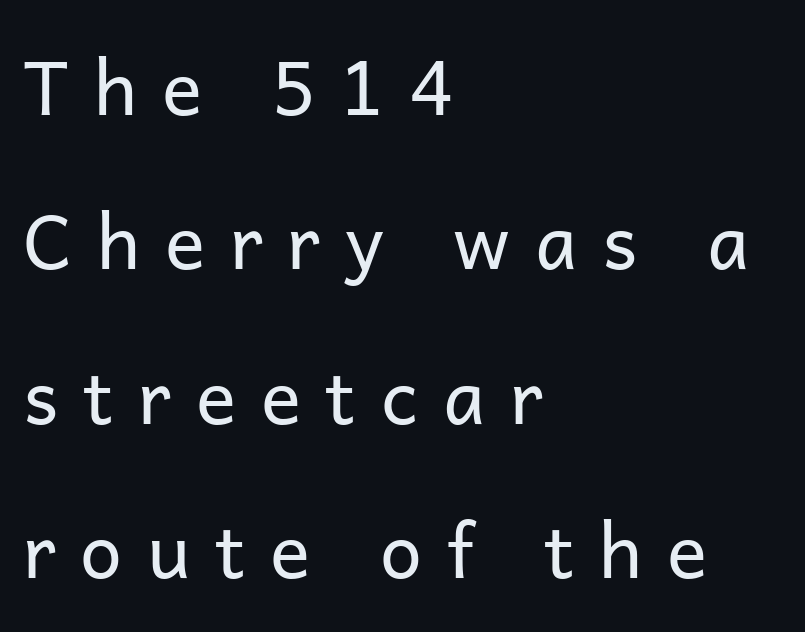
Q: Is the text bold? A: No.
Q: Is the text italic (slanted)? A: No, it is upright.
Q: Is the typeface a serif or a sans-serif typeface? A: Sans-serif.
Q: Is the text underlined? A: No.
Q: How is the paragraph aligned? A: Left-aligned.
Q: Is the spacing between letters normal or unusually wide? A: Unusually wide.
Q: Is the spacing between lines tight, normal or loose? A: Loose.
Q: Width (condensed, normal, or wide)? A: Normal.
Q: Stroke contrast? A: Low.
Q: x-height? A: Medium.
Q: Monospaced? A: No.
